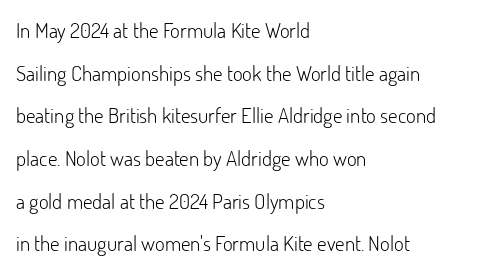
Q: Is the text bold? A: No.
Q: Is the text italic (slanted)? A: No, it is upright.
Q: Is the text underlined? A: No.
Q: How is the paragraph aligned? A: Left-aligned.
Q: Is the spacing between letters normal or unusually wide? A: Normal.
Q: Is the spacing between lines tight, normal or loose? A: Loose.
